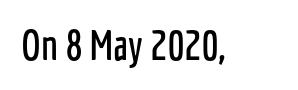
Q: Is the text italic (slanted)? A: No, it is upright.
Q: Is the typeface a serif or a sans-serif typeface? A: Sans-serif.
Q: Is the text underlined? A: No.
Q: Is the spacing between letters normal or unusually wide? A: Normal.
Q: Width (condensed, normal, or wide)? A: Condensed.
Q: Stroke contrast? A: Low.
Q: x-height? A: Medium.
Q: Monospaced? A: No.
